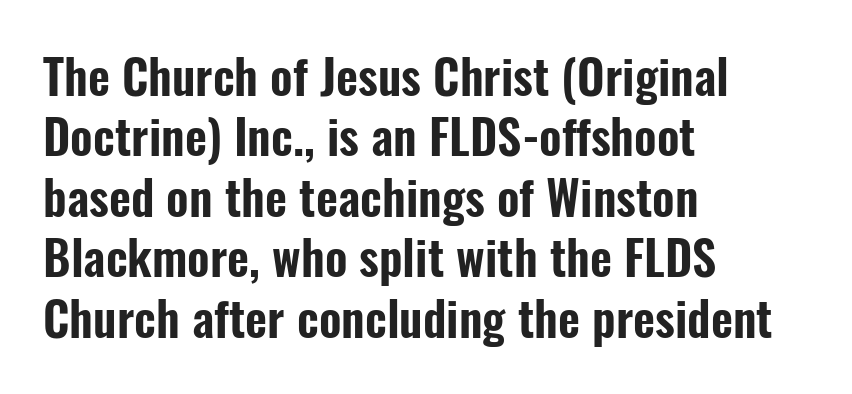
Q: Is the text italic (slanted)? A: No, it is upright.
Q: Is the typeface a serif or a sans-serif typeface? A: Sans-serif.
Q: Is the text underlined? A: No.
Q: How is the paragraph aligned? A: Left-aligned.
Q: Is the spacing between letters normal or unusually wide? A: Normal.
Q: Is the spacing between lines tight, normal or loose? A: Normal.
Q: Width (condensed, normal, or wide)? A: Condensed.
Q: Stroke contrast? A: Low.
Q: x-height? A: Medium.
Q: Monospaced? A: No.
